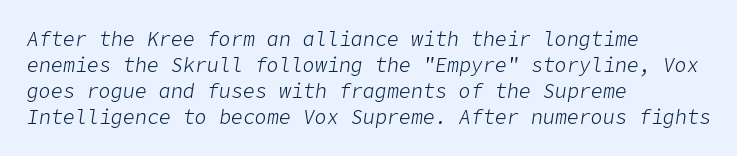
The image shows 20 px text type, italic (leaning right); set left-aligned, normal line spacing (1.3x), normal letter spacing, not underlined.
